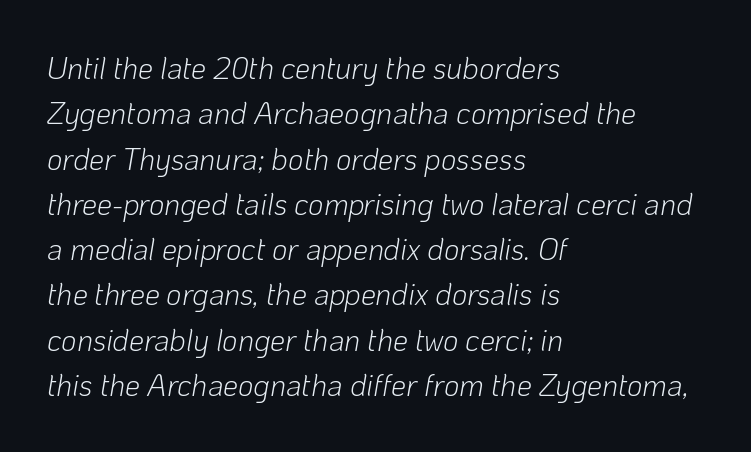
The image shows 30 px light type, italic (leaning right); set left-aligned, normal line spacing (1.51x), normal letter spacing, not underlined; low stroke contrast and a medium x-height.
